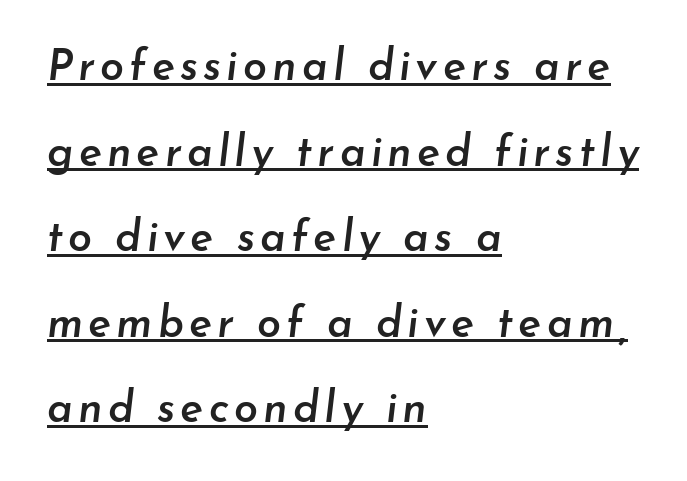
Q: Is the text bold? A: Semi-bold.
Q: Is the text italic (slanted)? A: Yes, it leans right by about 7 degrees.
Q: Is the text underlined? A: Yes.
Q: How is the paragraph aligned? A: Left-aligned.
Q: Is the spacing between lines tight, normal or loose? A: Loose.
Q: Width (condensed, normal, or wide)? A: Normal.
Q: Stroke contrast? A: Low.
Q: x-height? A: Small.
Q: Monospaced? A: No.
